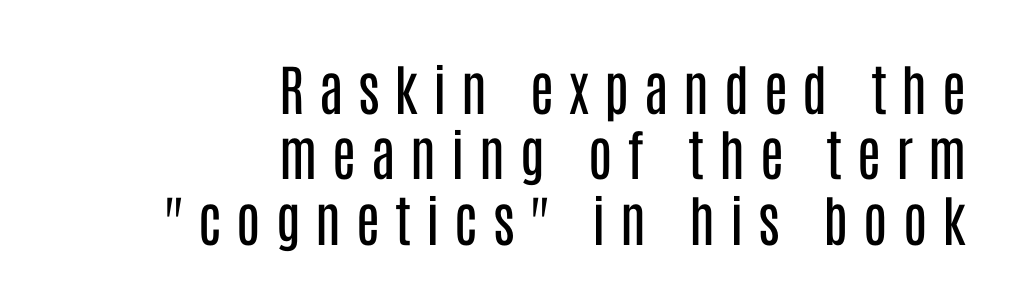
The face used here is proportionally spaced, like ordinary book or web type. The lines in this sample share a right terminus and differ only in where they begin. The passage shown is typeset with a sans-serif family. The gap between lines stays unmarked.
